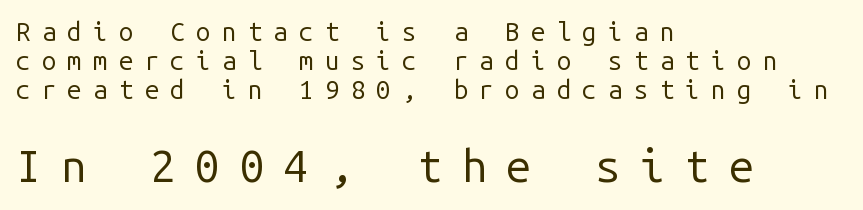
{"serif": "no", "italic": "no", "bold": "no", "weight": "regular", "width": "normal", "stroke_contrast": "low", "x_height": "medium", "monospaced": "yes", "underline": "no", "align": "left", "line_spacing": "tight", "line_spacing_ratio": 1.11, "letter_spacing": "wide", "letter_spacing_em": 0.43, "larger_block": "second", "size_ratio": 1.73, "glyph_px": 45}
